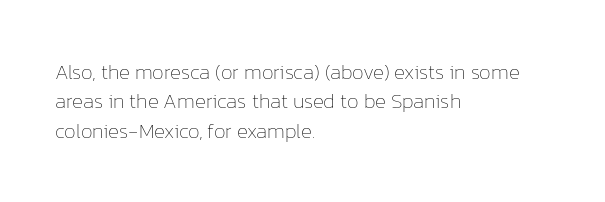
{"italic": "no", "bold": "no", "underline": "no", "align": "left", "line_spacing": "normal", "line_spacing_ratio": 1.4, "letter_spacing": "normal", "letter_spacing_em": 0.0, "glyph_px": 21}
